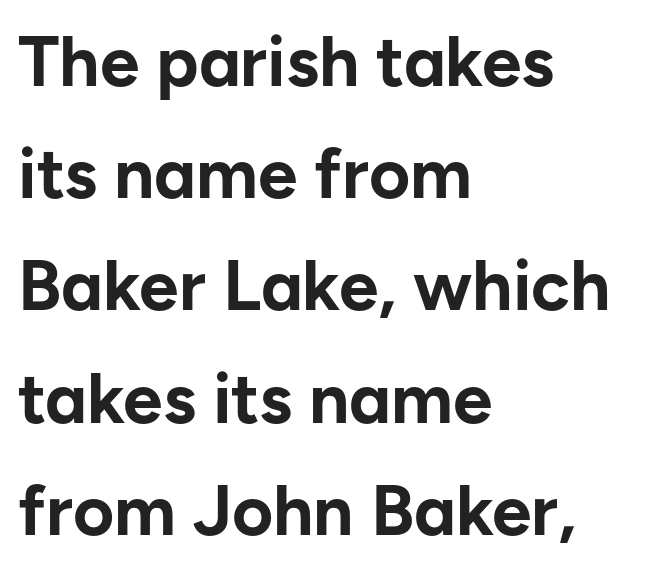
Q: Is the text bold? A: Yes.
Q: Is the text italic (slanted)? A: No, it is upright.
Q: Is the typeface a serif or a sans-serif typeface? A: Sans-serif.
Q: Is the text underlined? A: No.
Q: How is the paragraph aligned? A: Left-aligned.
Q: Is the spacing between letters normal or unusually wide? A: Normal.
Q: Is the spacing between lines tight, normal or loose? A: Normal.
Q: Width (condensed, normal, or wide)? A: Normal.
Q: Stroke contrast? A: Low.
Q: x-height? A: Medium.
Q: Monospaced? A: No.
